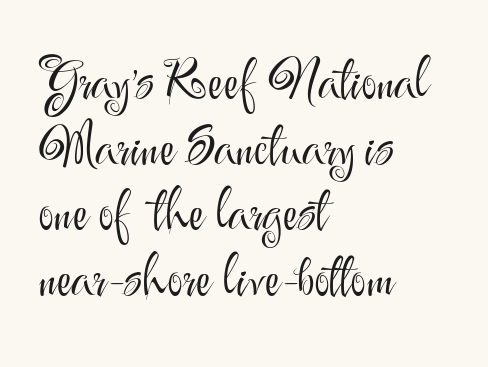
The image shows 53 px light sans-serif type; set left-aligned, line spacing 1.24x, normal letter spacing, not underlined; medium stroke contrast and a small x-height.
